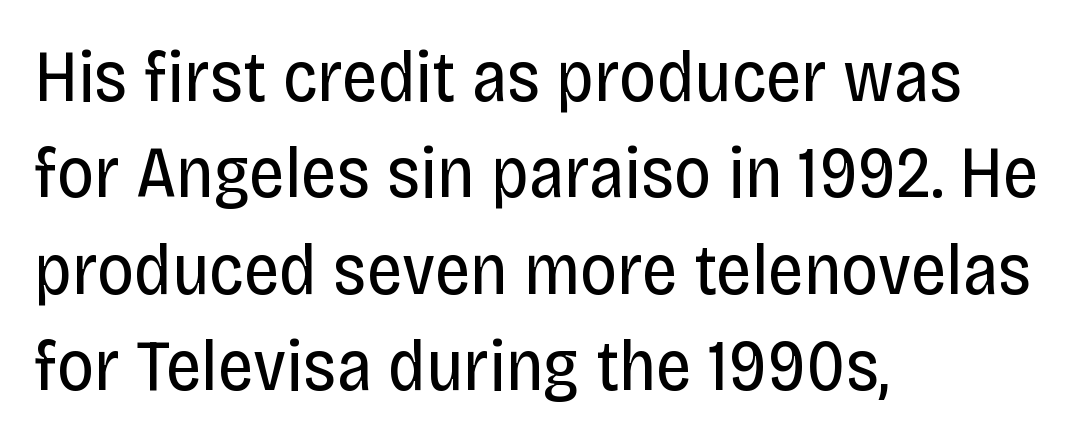
Short note: letters normally spaced. Summary of vertical rhythm: regular, with standard interline spacing. A sans-serif font was chosen for this passage. These lines were composed using upright roman letters. Horizontal alignment here is leftward, the default for most running prose.
